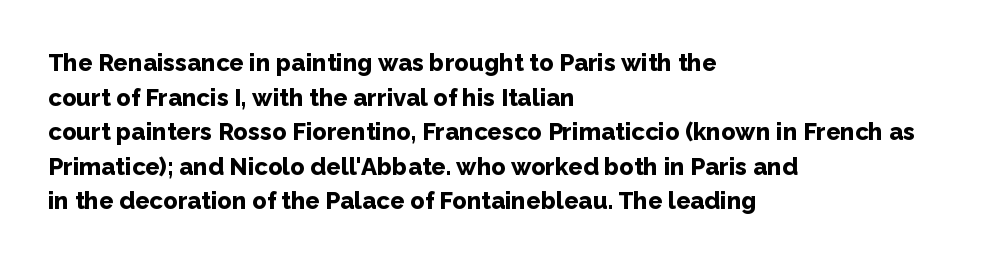
{"italic": "no", "bold": "yes", "underline": "no", "align": "left", "line_spacing": "normal", "line_spacing_ratio": 1.44, "letter_spacing": "normal", "letter_spacing_em": 0.0, "glyph_px": 24}
